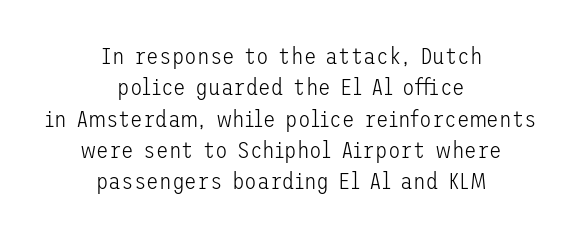
{"italic": "no", "bold": "no", "underline": "no", "align": "center", "line_spacing": "normal", "line_spacing_ratio": 1.36, "letter_spacing": "normal", "letter_spacing_em": 0.0, "glyph_px": 23}
